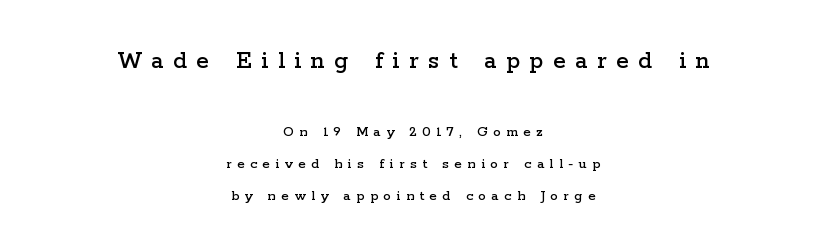
Q: Is the text italic (slanted)? A: No, it is upright.
Q: Is the text underlined? A: No.
Q: How is the paragraph aligned? A: Centered.
Q: Is the spacing between letters normal or unusually wide? A: Unusually wide.
Q: Is the spacing between lines tight, normal or loose? A: Loose.
Q: Which block of text is set in a larger size, the first (top) or the second (bottom)? A: The first (top) one.
